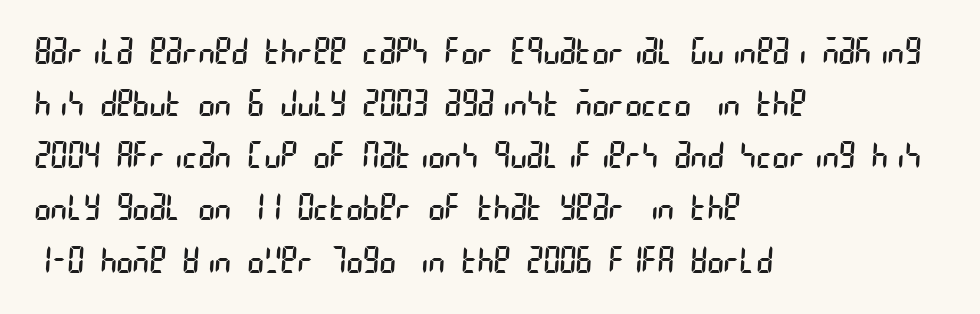
The image shows 35 px regular-weight, condensed sans-serif type; set left-aligned, normal line spacing (1.49x), normal letter spacing, not underlined; low stroke contrast and a large x-height.
